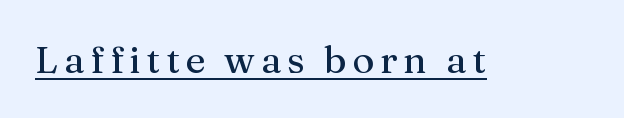
{"serif": "yes", "italic": "no", "width": "normal", "stroke_contrast": "medium", "x_height": "medium", "monospaced": "no", "underline": "yes", "glyph_px": 38}
